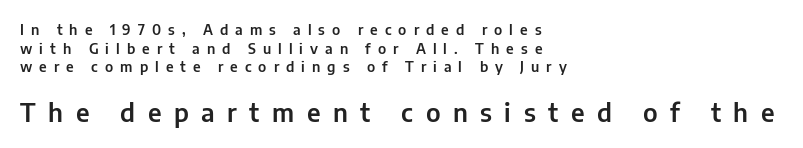
The image shows 25 px text type, upright; set left-aligned, normal line spacing (1.33x), unusually wide letter spacing (+0.5 em), not underlined; the second (bottom) block is 1.79x larger.
